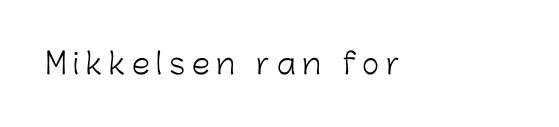
The image shows 29 px light sans-serif type, upright; set unusually wide letter spacing (+0.24 em), not underlined; low stroke contrast and a medium x-height.
